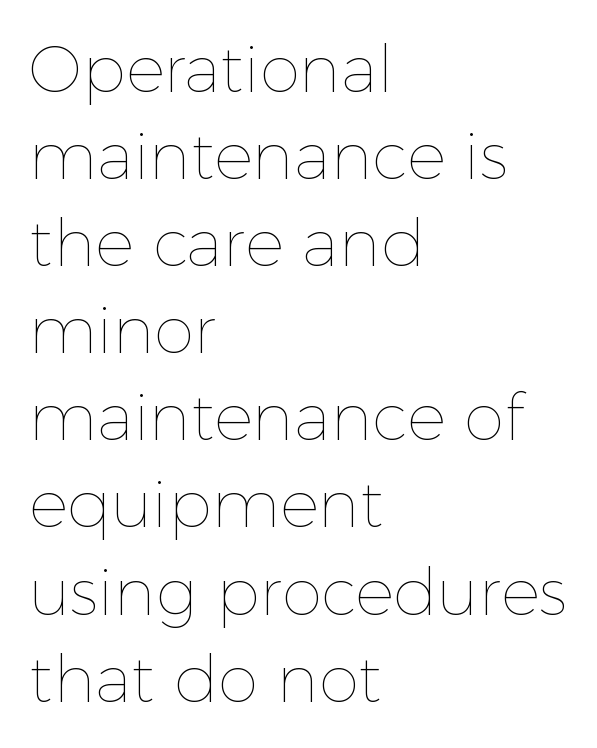
Check under the words: just untouched page. The face looks like a standard text weight, possibly lighter. If you drew a line through each stem, it would be perfectly vertical. Casual observation: everything's shoved over to the left. The designer left line spacing at the default.
